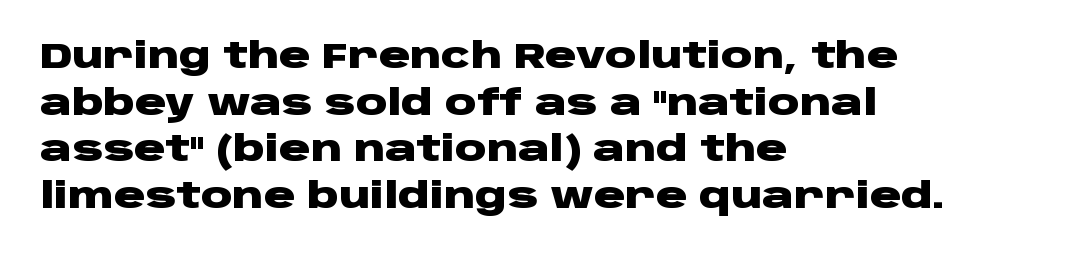
These lines are set flush left with a ragged right edge. I'd call this a sans setting — the letters go barefoot. The rendering keeps characters at their native spacing. No word sits above an underline. Horizontal bands of white between lines are of average thickness. Do the letters lean? They stand straight.
